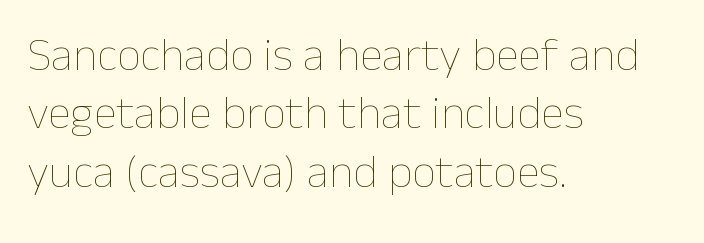
The image shows 47 px thin type, upright; set left-aligned, line spacing 1.24x, normal letter spacing, not underlined; low stroke contrast and a medium x-height.
